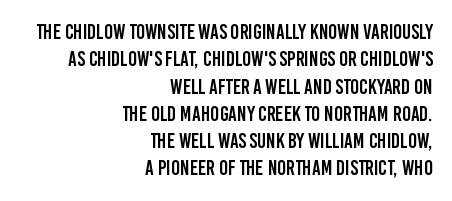
{"italic": "no", "underline": "no", "align": "right", "line_spacing": "normal", "line_spacing_ratio": 1.3, "letter_spacing": "normal", "letter_spacing_em": 0.0, "glyph_px": 21}
